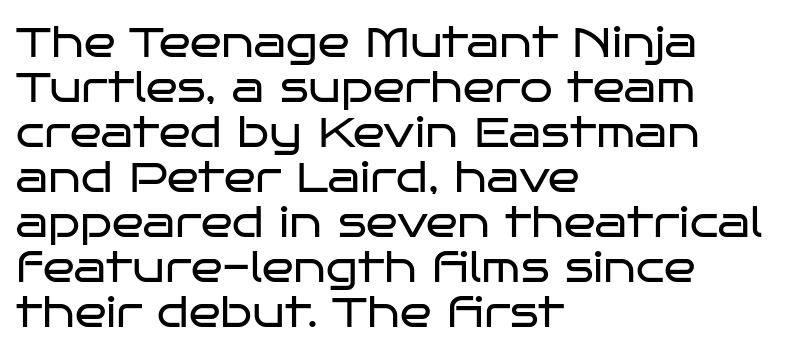
Q: Is the text bold? A: No.
Q: Is the text italic (slanted)? A: No, it is upright.
Q: Is the typeface a serif or a sans-serif typeface? A: Sans-serif.
Q: Is the text underlined? A: No.
Q: How is the paragraph aligned? A: Left-aligned.
Q: Is the spacing between letters normal or unusually wide? A: Normal.
Q: Is the spacing between lines tight, normal or loose? A: Tight.
Q: Width (condensed, normal, or wide)? A: Wide.
Q: Stroke contrast? A: Low.
Q: x-height? A: Large.
Q: Monospaced? A: No.
